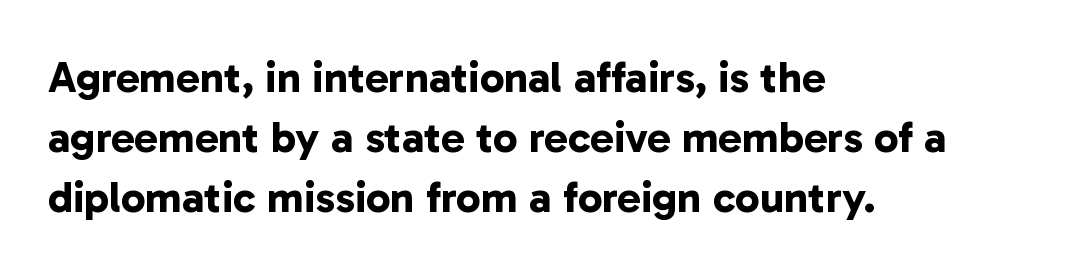
{"serif": "no", "bold": "yes", "weight": "bold", "width": "normal", "stroke_contrast": "low", "x_height": "medium", "monospaced": "no", "underline": "no", "align": "left", "line_spacing": "normal", "line_spacing_ratio": 1.36, "letter_spacing": "normal", "letter_spacing_em": 0.0, "glyph_px": 44}
